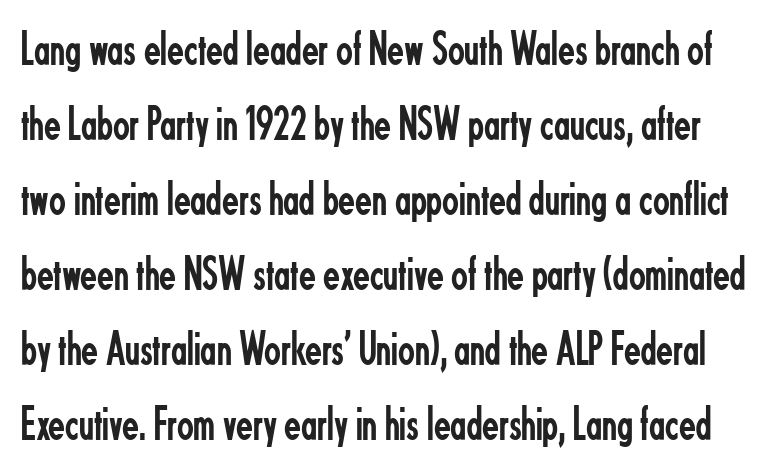
The image shows 49 px regular-weight, condensed sans-serif type, upright; set normal line spacing (1.53x), normal letter spacing, not underlined; low stroke contrast and a small x-height.
